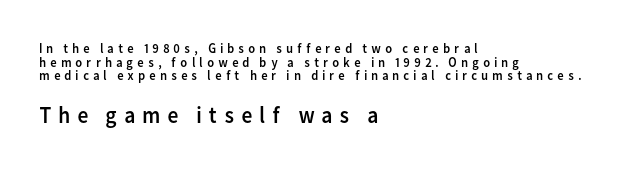
The image shows 24 px text type, upright; set left-aligned, tight line spacing (0.97x), unusually wide letter spacing (+0.26 em), not underlined; the second (bottom) block is 1.71x larger.
